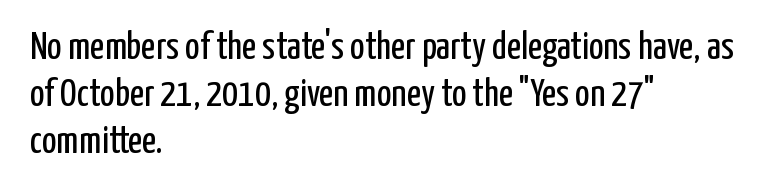
{"serif": "no", "italic": "no", "bold": "no", "weight": "regular", "width": "condensed", "stroke_contrast": "low", "x_height": "medium", "monospaced": "no", "underline": "no", "align": "left", "line_spacing_ratio": 1.21, "letter_spacing": "normal", "letter_spacing_em": 0.0, "glyph_px": 39}
